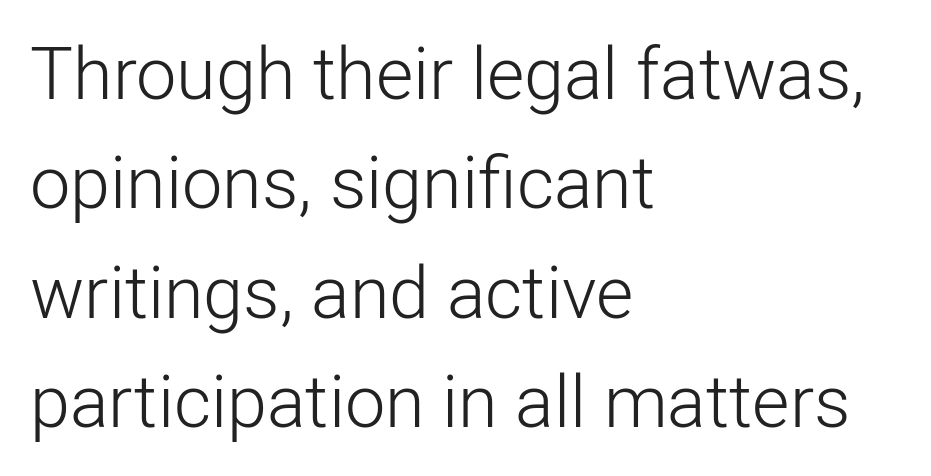
Q: Is the text bold? A: No.
Q: Is the text italic (slanted)? A: No, it is upright.
Q: Is the typeface a serif or a sans-serif typeface? A: Sans-serif.
Q: Is the text underlined? A: No.
Q: How is the paragraph aligned? A: Left-aligned.
Q: Is the spacing between letters normal or unusually wide? A: Normal.
Q: Is the spacing between lines tight, normal or loose? A: Normal.
Q: Width (condensed, normal, or wide)? A: Normal.
Q: Stroke contrast? A: Low.
Q: x-height? A: Medium.
Q: Monospaced? A: No.
